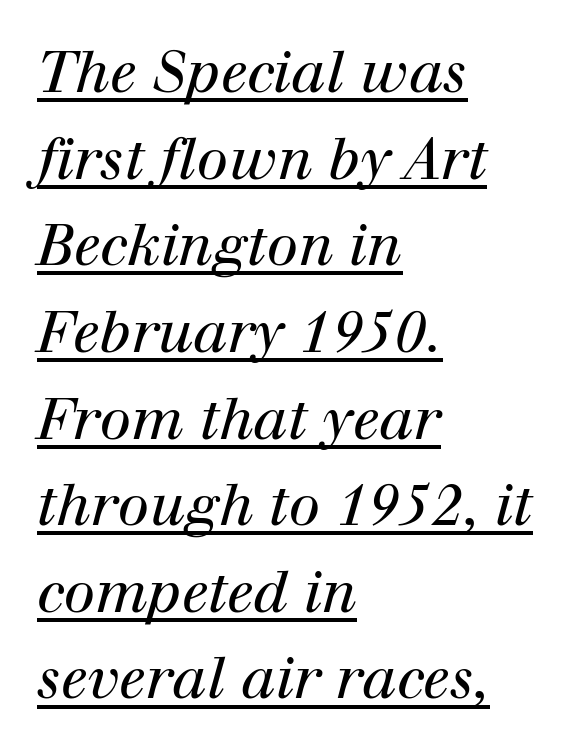
The image shows 57 px regular-weight serif type, italic (leaning right); set left-aligned, normal line spacing (1.52x), normal letter spacing, underlined; high stroke contrast and a medium x-height.
